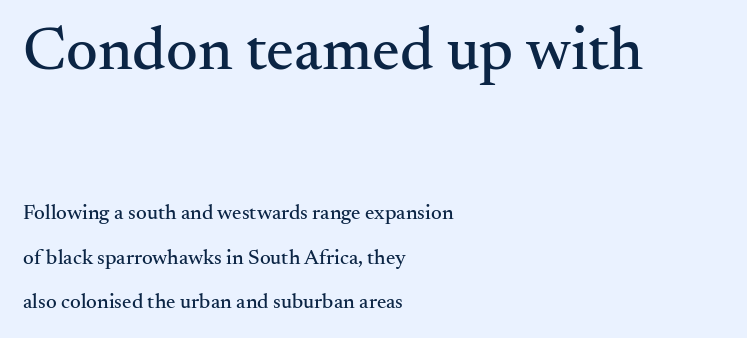
Compare the two chunks: the upper has the greater cap height. Summary of vertical rhythm: relaxed, with wide interline spacing. Is the block centered? No — it sits flush against the left margin. This sample uses a serif face. Words appear dense and cohesive because spacing is normal.
